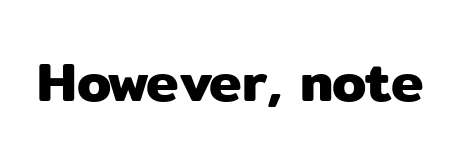
{"serif": "no", "italic": "no", "width": "normal", "stroke_contrast": "low", "x_height": "medium", "monospaced": "no", "underline": "no", "letter_spacing": "normal", "letter_spacing_em": 0.0, "glyph_px": 55}
